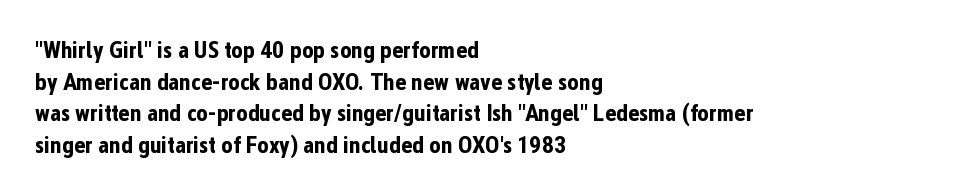
{"italic": "no", "bold": "yes", "underline": "no", "align": "left", "line_spacing": "normal", "line_spacing_ratio": 1.32, "letter_spacing": "normal", "letter_spacing_em": 0.0, "glyph_px": 24}
